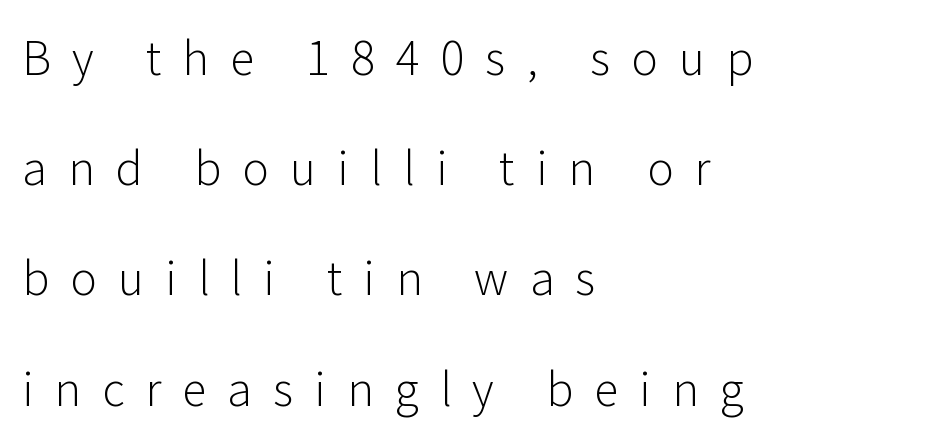
Q: Is the text bold? A: No.
Q: Is the text italic (slanted)? A: No, it is upright.
Q: Is the typeface a serif or a sans-serif typeface? A: Sans-serif.
Q: Is the text underlined? A: No.
Q: How is the paragraph aligned? A: Left-aligned.
Q: Is the spacing between letters normal or unusually wide? A: Unusually wide.
Q: Is the spacing between lines tight, normal or loose? A: Loose.
Q: Width (condensed, normal, or wide)? A: Normal.
Q: Stroke contrast? A: Low.
Q: x-height? A: Medium.
Q: Monospaced? A: No.
